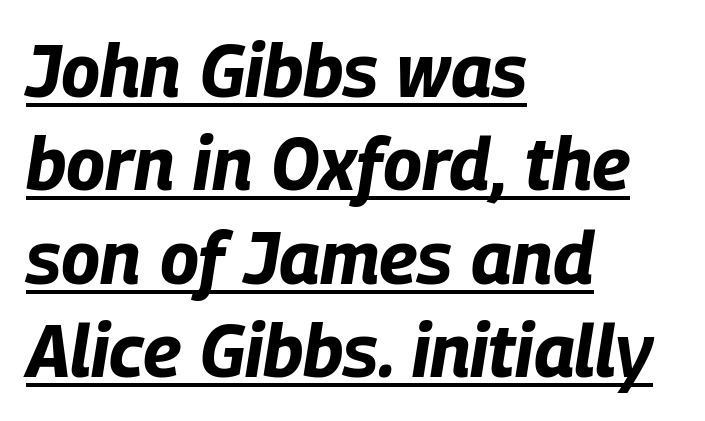
The rendering uses a moderate line-height, typical for paragraphs. The typesetter chose a ragged-right arrangement here. What stands out about the letter spacing? Nothing — it is the standard amount. Typesetter's note: full bold, strokes at maximum text heaviness. Honestly, the underline is the first thing you notice here. Varying glyph widths throughout — classic text-font behaviour.
